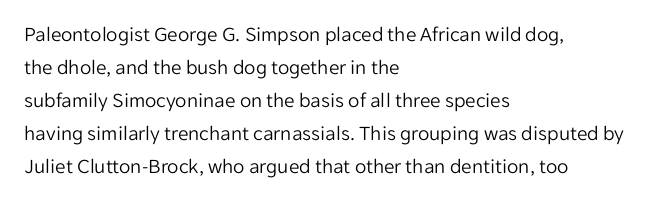
No italicization has been applied; the sample stays upright. This rendering features lettering with no underline. Summary of weight: not heavy and not bold. The typesetter chose a ragged-right arrangement here. The vertical gap from one line to the next is medium.
